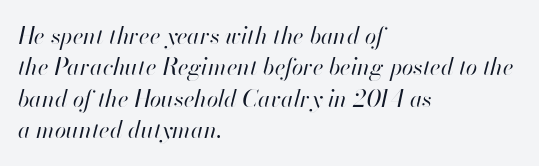
The space between consecutive lines is moderate. Lines of text with bare space underneath. You could call the tracking neutral — neither tight nor loose. Horizontal alignment here is leftward, the default for most running prose. The face used here has a pronounced slope to its letters.
